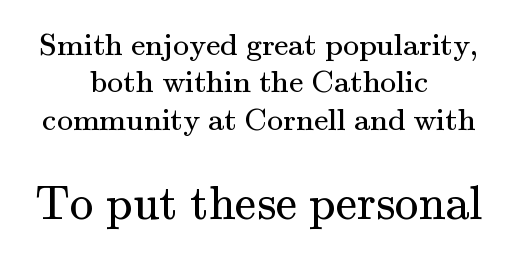
Q: Is the text bold? A: No.
Q: Is the text italic (slanted)? A: No, it is upright.
Q: Is the typeface a serif or a sans-serif typeface? A: Serif.
Q: Is the text underlined? A: No.
Q: How is the paragraph aligned? A: Centered.
Q: Is the spacing between letters normal or unusually wide? A: Normal.
Q: Which block of text is set in a larger size, the first (top) or the second (bottom)? A: The second (bottom) one.
Q: Width (condensed, normal, or wide)? A: Normal.
Q: Stroke contrast? A: Medium.
Q: x-height? A: Small.
Q: Monospaced? A: No.
